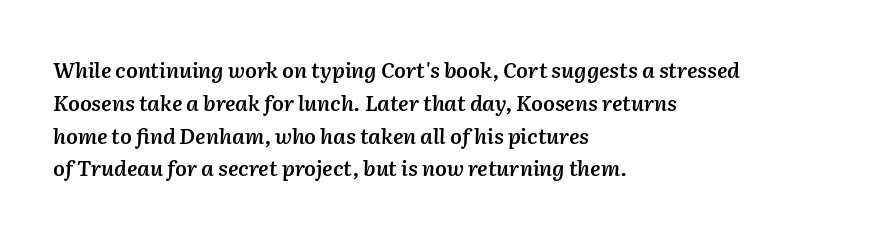
{"italic": "yes", "lean": "right", "slant_degrees": 2, "bold": "semi", "underline": "no", "align": "left", "line_spacing": "normal", "line_spacing_ratio": 1.56, "letter_spacing": "normal", "letter_spacing_em": 0.0, "glyph_px": 21}
